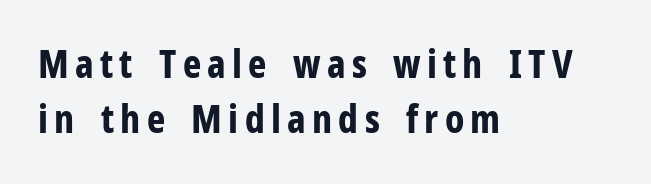
{"serif": "no", "italic": "no", "bold": "yes", "weight": "bold", "width": "condensed", "stroke_contrast": "low", "x_height": "medium", "monospaced": "no", "underline": "no", "align": "left", "line_spacing": "normal", "line_spacing_ratio": 1.42, "glyph_px": 39}
